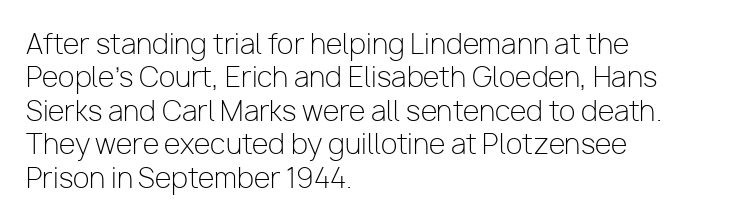
Q: Is the text bold? A: No.
Q: Is the text italic (slanted)? A: No, it is upright.
Q: Is the text underlined? A: No.
Q: How is the paragraph aligned? A: Left-aligned.
Q: Is the spacing between letters normal or unusually wide? A: Normal.
